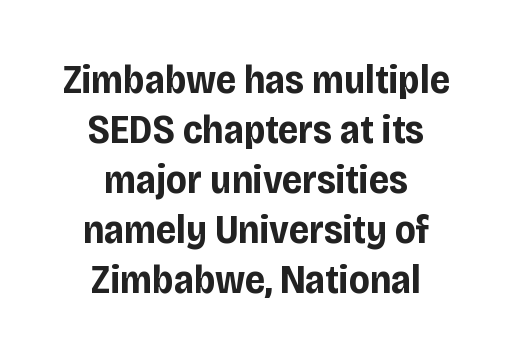
{"serif": "no", "italic": "no", "bold": "yes", "weight": "bold", "width": "condensed", "stroke_contrast": "low", "x_height": "large", "monospaced": "no", "underline": "no", "align": "center", "line_spacing": "normal", "line_spacing_ratio": 1.25, "letter_spacing": "normal", "letter_spacing_em": 0.0, "glyph_px": 40}
